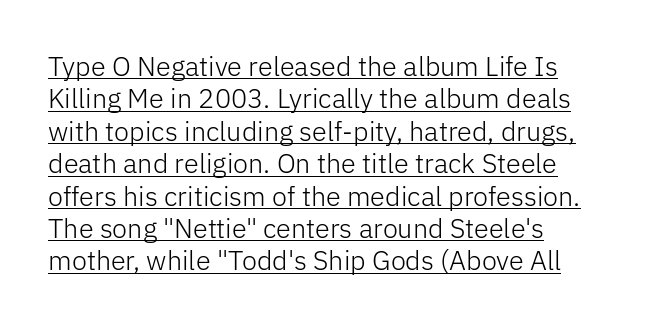
{"italic": "no", "bold": "no", "underline": "yes", "align": "left", "line_spacing_ratio": 1.2, "letter_spacing": "normal", "letter_spacing_em": 0.0, "glyph_px": 27}
